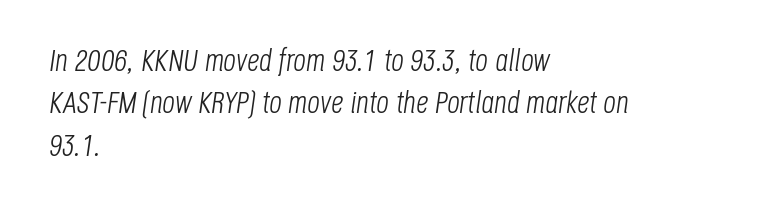
The image shows 31 px light, condensed type, italic (leaning right); set left-aligned, normal line spacing (1.37x), normal letter spacing, not underlined; low stroke contrast and a large x-height.
